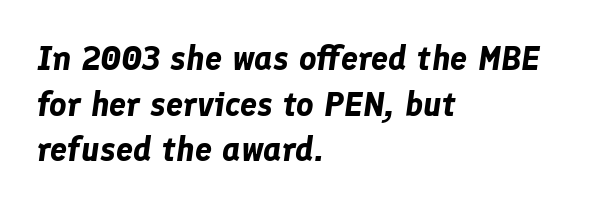
The image shows 34 px bold type, italic (leaning right); set left-aligned, normal line spacing (1.34x), normal letter spacing, not underlined; low stroke contrast and a medium x-height.
